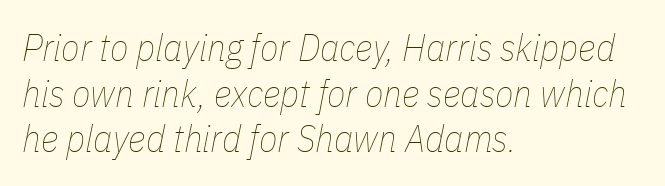
{"italic": "yes", "lean": "right", "slant_degrees": 11, "bold": "no", "weight": "thin", "width": "condensed", "stroke_contrast": "low", "x_height": "medium", "monospaced": "no", "underline": "no", "align": "left", "line_spacing_ratio": 1.2, "letter_spacing": "normal", "letter_spacing_em": 0.0, "glyph_px": 38}
